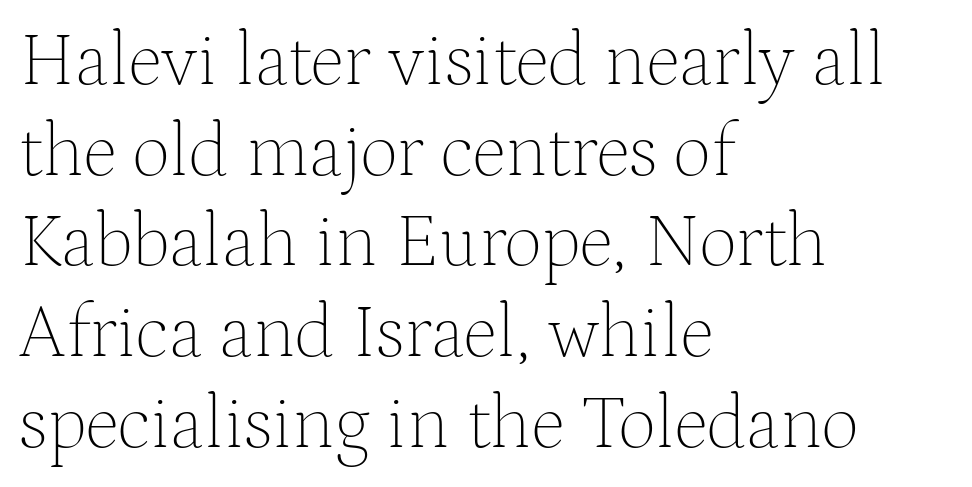
The image shows 75 px thin serif type, upright; set left-aligned, line spacing 1.21x, normal letter spacing, not underlined; medium stroke contrast and a medium x-height.
